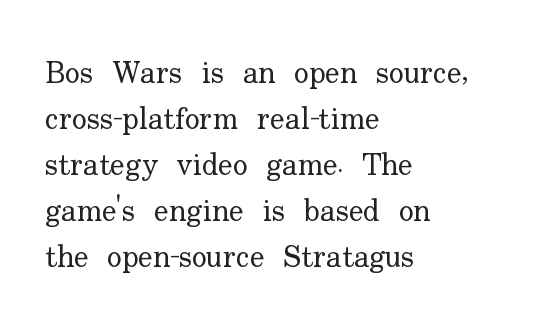
{"serif": "yes", "italic": "no", "bold": "no", "weight": "regular", "width": "normal", "stroke_contrast": "low", "x_height": "small", "monospaced": "no", "underline": "no", "align": "left", "line_spacing": "normal", "line_spacing_ratio": 1.48, "letter_spacing": "normal", "letter_spacing_em": 0.0, "glyph_px": 31}
